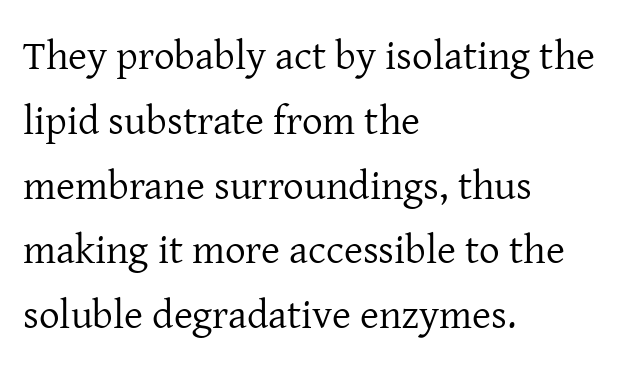
Q: Is the text bold? A: No.
Q: Is the text italic (slanted)? A: No, it is upright.
Q: Is the typeface a serif or a sans-serif typeface? A: Serif.
Q: Is the text underlined? A: No.
Q: How is the paragraph aligned? A: Left-aligned.
Q: Is the spacing between letters normal or unusually wide? A: Normal.
Q: Is the spacing between lines tight, normal or loose? A: Normal.
Q: Width (condensed, normal, or wide)? A: Normal.
Q: Stroke contrast? A: Low.
Q: x-height? A: Medium.
Q: Monospaced? A: No.
